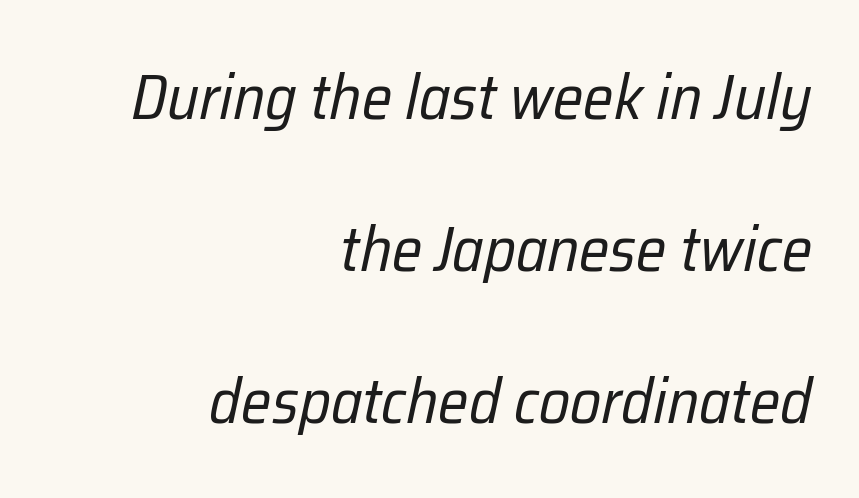
The image shows 63 px regular-weight, condensed type, italic (leaning right); set right-aligned, loose line spacing (2.41x), normal letter spacing, not underlined; low stroke contrast and a medium x-height.
